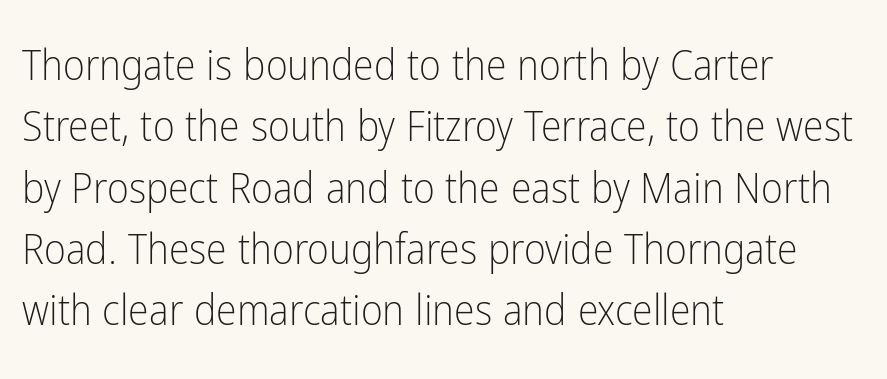
Do the letters lean? They stand straight. One glance says typical: line gaps are just what's usual. Note the varied advance widths — an 'i' is clearly narrower than an 'm'. The tracking reads as untouched default to a designer's eye.
